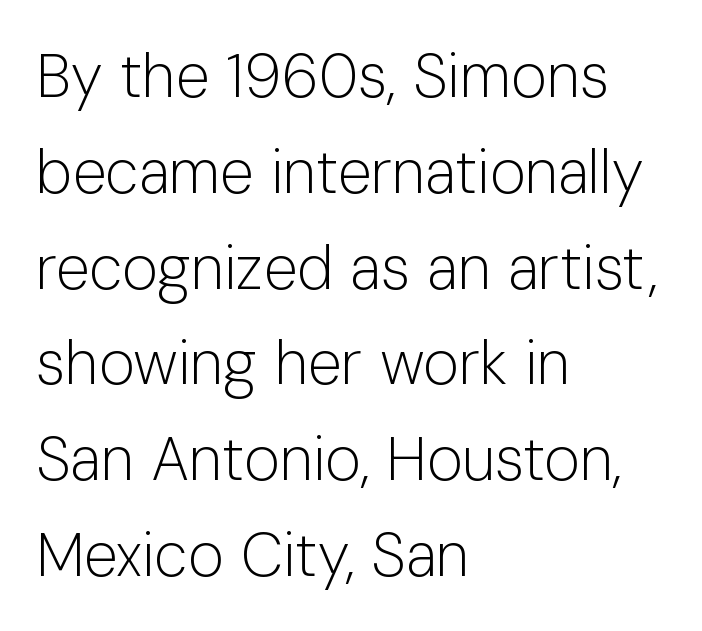
This is sans-serif lettering, the kind often seen on screens and signage. This rendering uses left alignment, leaving the right contour irregular. The string is rendered with underlining switched off. Stems and bowls with no extra thickness — not bold.
